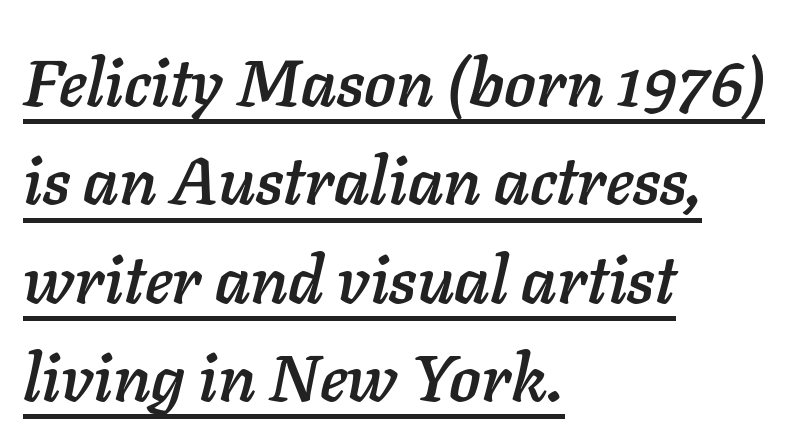
The image shows 66 px text type, italic (leaning right); set left-aligned, normal line spacing (1.49x), normal letter spacing, underlined; low stroke contrast and a medium x-height.
